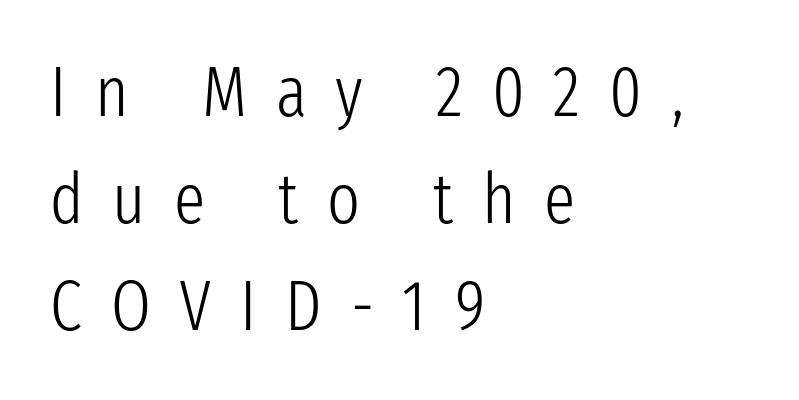
Q: Is the text bold? A: No.
Q: Is the text italic (slanted)? A: No, it is upright.
Q: Is the typeface a serif or a sans-serif typeface? A: Sans-serif.
Q: Is the text underlined? A: No.
Q: How is the paragraph aligned? A: Left-aligned.
Q: Is the spacing between letters normal or unusually wide? A: Unusually wide.
Q: Is the spacing between lines tight, normal or loose? A: Normal.
Q: Width (condensed, normal, or wide)? A: Condensed.
Q: Stroke contrast? A: Low.
Q: x-height? A: Medium.
Q: Monospaced? A: No.
